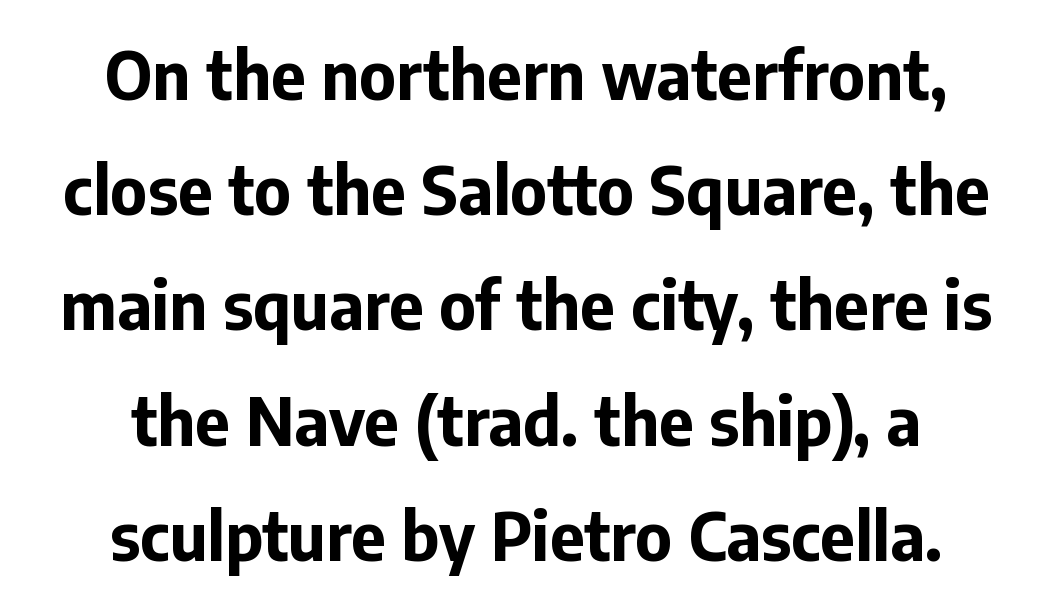
The passage shown is emphatically bold. These lines stack symmetrically, like a column narrowing and widening about its center. The font's upright variant was chosen for this text. This sample has the flowing, uneven cadence of proportional lettering.
